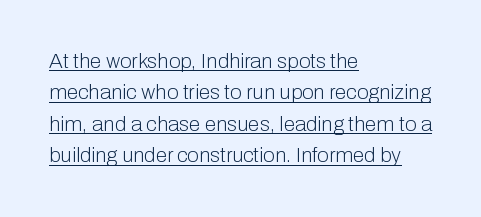
{"italic": "no", "bold": "no", "underline": "yes", "align": "left", "line_spacing": "normal", "line_spacing_ratio": 1.5, "letter_spacing": "normal", "letter_spacing_em": 0.0, "glyph_px": 21}
